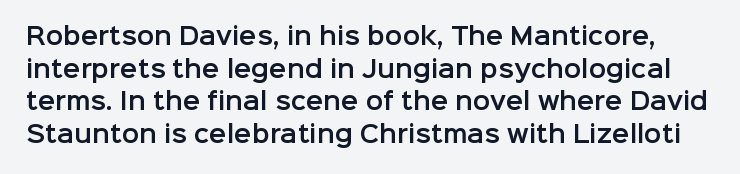
The image shows 23 px text type, upright; set normal line spacing (1.42x), normal letter spacing, not underlined.
